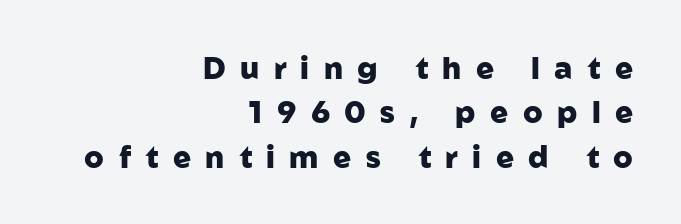
The image shows 30 px heavy sans-serif type, upright; set right-aligned, normal line spacing (1.48x), unusually wide letter spacing (+0.48 em), not underlined; low stroke contrast and a medium x-height.
